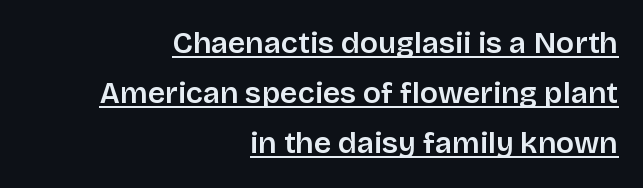
The image shows 30 px semibold sans-serif type, upright; set right-aligned, normal line spacing (1.67x), normal letter spacing, underlined; low stroke contrast and a large x-height.
